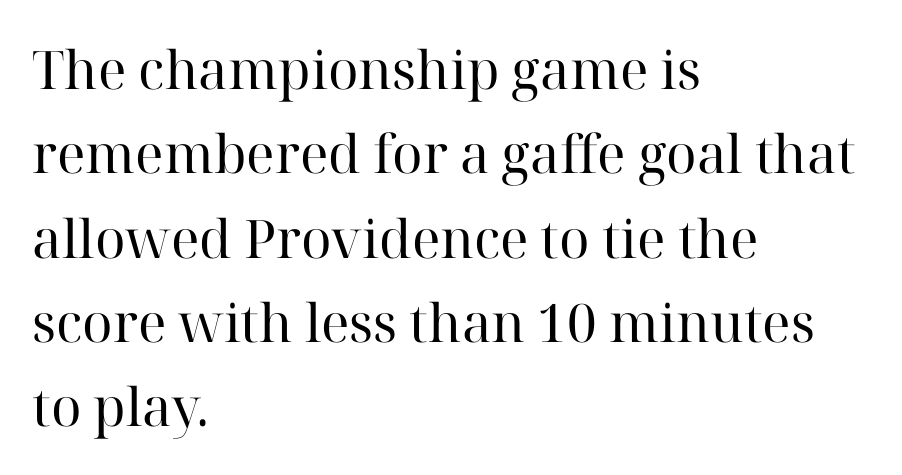
The image shows 53 px regular-weight serif type, upright; set left-aligned, normal line spacing (1.59x), normal letter spacing, not underlined; high stroke contrast and a medium x-height.
